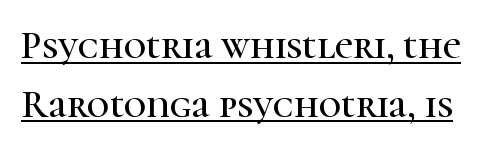
{"serif": "yes", "italic": "no", "width": "normal", "stroke_contrast": "high", "x_height": "medium", "monospaced": "no", "underline": "yes", "line_spacing": "normal", "line_spacing_ratio": 1.51, "letter_spacing": "normal", "letter_spacing_em": 0.0, "glyph_px": 39}
